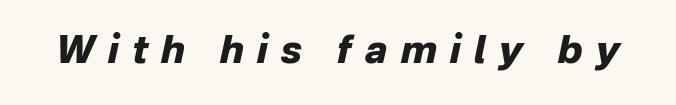
I'd describe the lettering as bold — thick and assertive. Notice how the stems are inclined rather than vertical — that's the hallmark of italics. Only glyphs here, with clear space below each row. The letters are spread apart with noticeably loose tracking. Is this a fixed-width face? No — the glyphs have proportional, varying widths.
